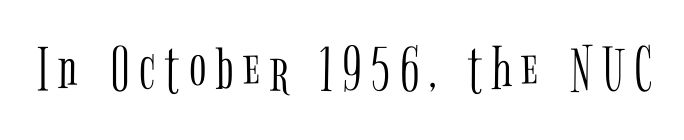
Letters have the restrained weight of plain body copy at most. This is the regular roman posture of the typeface. Any mark beneath the type? The region is blank. Note: serifs present on the glyphs.
